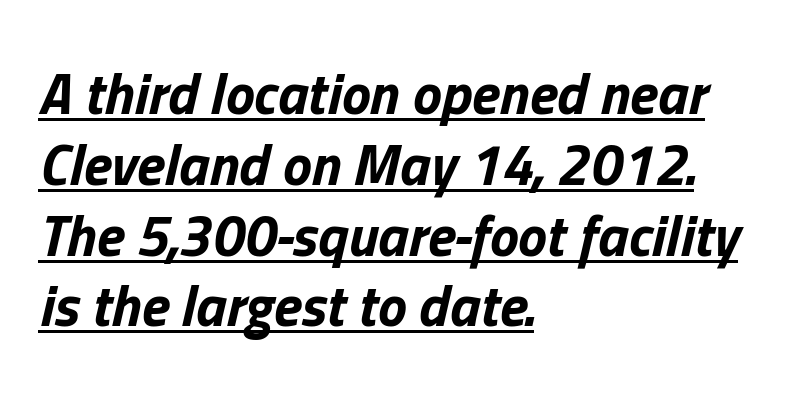
Q: Is the text bold? A: Yes.
Q: Is the text italic (slanted)? A: Yes, it leans right by about 13 degrees.
Q: Is the text underlined? A: Yes.
Q: How is the paragraph aligned? A: Left-aligned.
Q: Is the spacing between letters normal or unusually wide? A: Normal.
Q: Width (condensed, normal, or wide)? A: Normal.
Q: Stroke contrast? A: Low.
Q: x-height? A: Medium.
Q: Monospaced? A: No.
